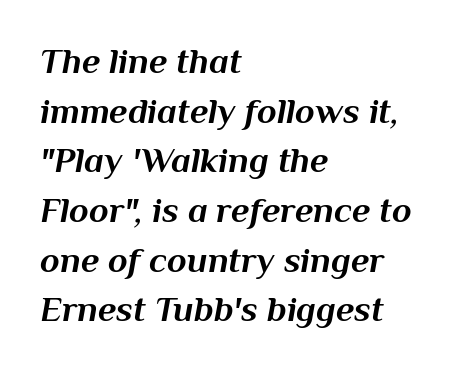
Q: Is the text bold? A: Yes.
Q: Is the text italic (slanted)? A: Yes, it leans right by about 10 degrees.
Q: Is the text underlined? A: No.
Q: How is the paragraph aligned? A: Left-aligned.
Q: Is the spacing between letters normal or unusually wide? A: Normal.
Q: Is the spacing between lines tight, normal or loose? A: Normal.
Q: Width (condensed, normal, or wide)? A: Normal.
Q: Stroke contrast? A: Medium.
Q: x-height? A: Medium.
Q: Monospaced? A: No.
